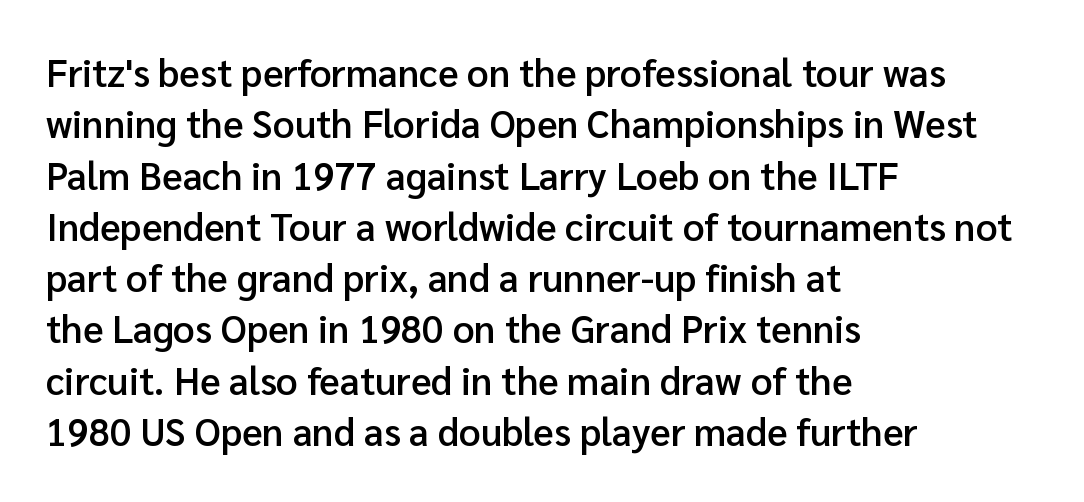
Q: Is the text bold? A: Semi-bold.
Q: Is the text italic (slanted)? A: No, it is upright.
Q: Is the typeface a serif or a sans-serif typeface? A: Sans-serif.
Q: Is the text underlined? A: No.
Q: How is the paragraph aligned? A: Left-aligned.
Q: Is the spacing between letters normal or unusually wide? A: Normal.
Q: Is the spacing between lines tight, normal or loose? A: Normal.
Q: Width (condensed, normal, or wide)? A: Normal.
Q: Stroke contrast? A: Low.
Q: x-height? A: Medium.
Q: Monospaced? A: No.
